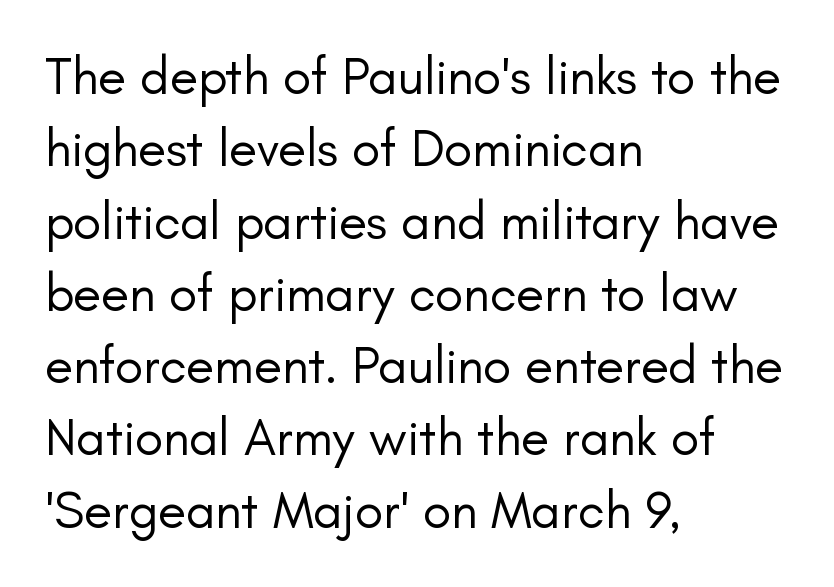
The image shows 52 px regular-weight sans-serif type, upright; set left-aligned, normal line spacing (1.39x), normal letter spacing, not underlined; low stroke contrast and a small x-height.
